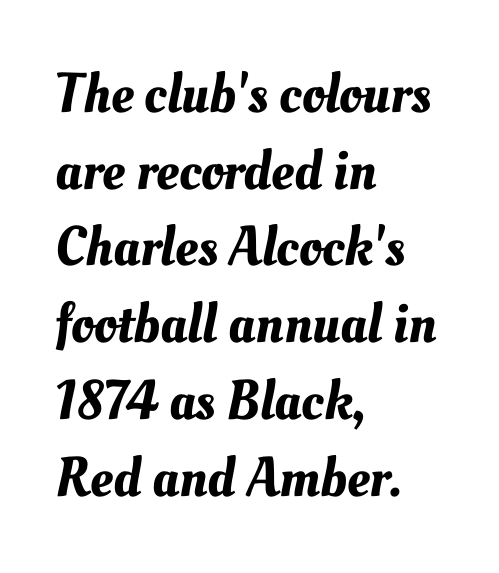
The image shows 56 px text type; set left-aligned, normal line spacing (1.37x), normal letter spacing, not underlined; medium stroke contrast and a small x-height.
